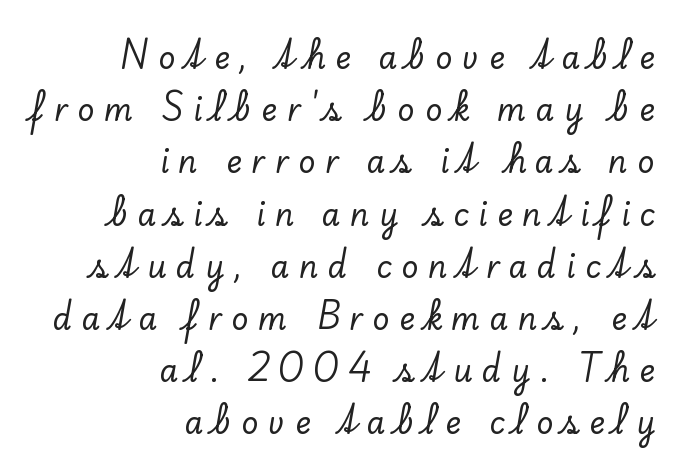
{"serif": "yes", "width": "normal", "stroke_contrast": "low", "x_height": "small", "monospaced": "no", "underline": "no", "align": "right", "line_spacing_ratio": 1.74, "letter_spacing": "wide", "letter_spacing_em": 0.32, "glyph_px": 30}
